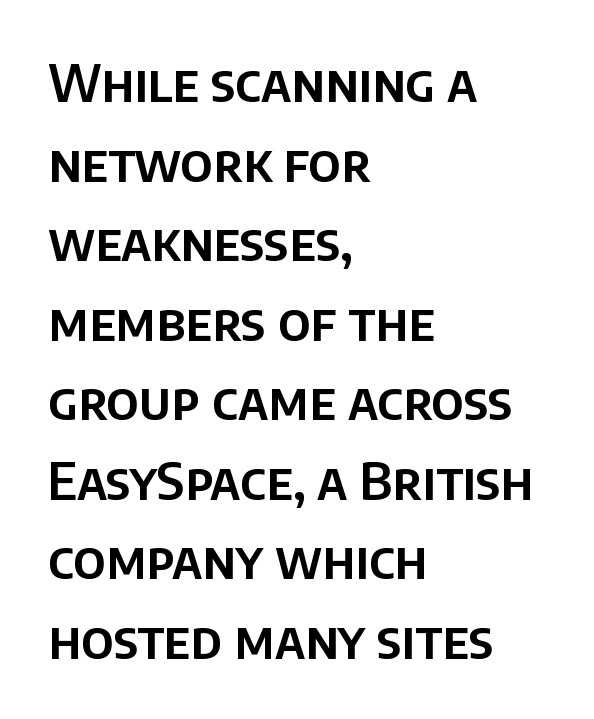
Q: Is the text italic (slanted)? A: No, it is upright.
Q: Is the typeface a serif or a sans-serif typeface? A: Sans-serif.
Q: Is the text underlined? A: No.
Q: How is the paragraph aligned? A: Left-aligned.
Q: Is the spacing between letters normal or unusually wide? A: Normal.
Q: Is the spacing between lines tight, normal or loose? A: Normal.
Q: Width (condensed, normal, or wide)? A: Normal.
Q: Stroke contrast? A: Low.
Q: x-height? A: Large.
Q: Monospaced? A: No.
